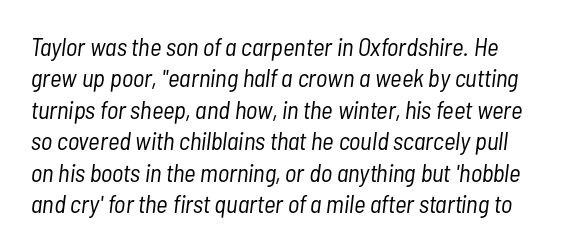
Q: Is the text bold? A: No.
Q: Is the text italic (slanted)? A: Yes, it leans right by about 7 degrees.
Q: Is the text underlined? A: No.
Q: Is the spacing between letters normal or unusually wide? A: Normal.
Q: Is the spacing between lines tight, normal or loose? A: Normal.
